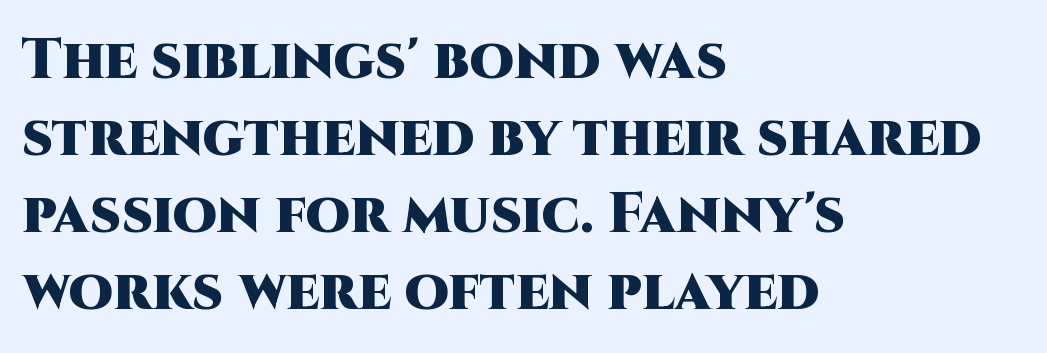
{"serif": "no", "italic": "no", "bold": "yes", "weight": "heavy", "width": "normal", "stroke_contrast": "high", "x_height": "large", "monospaced": "no", "underline": "no", "align": "left", "line_spacing": "normal", "line_spacing_ratio": 1.35, "letter_spacing": "normal", "letter_spacing_em": 0.0, "glyph_px": 57}
